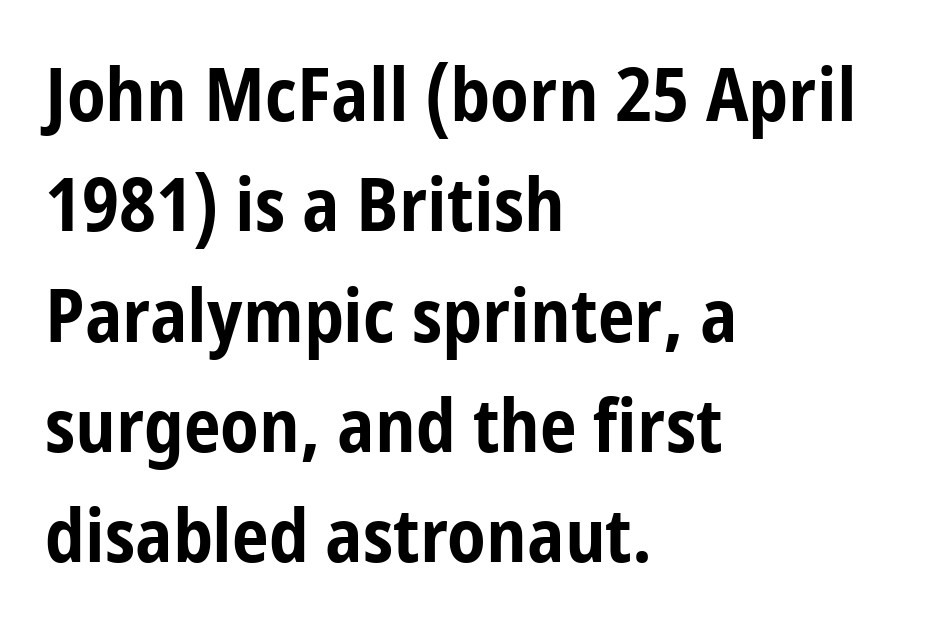
{"serif": "no", "italic": "no", "bold": "yes", "weight": "bold", "width": "condensed", "stroke_contrast": "low", "x_height": "medium", "monospaced": "no", "underline": "no", "align": "left", "line_spacing": "normal", "line_spacing_ratio": 1.49, "letter_spacing": "normal", "letter_spacing_em": 0.0, "glyph_px": 74}
